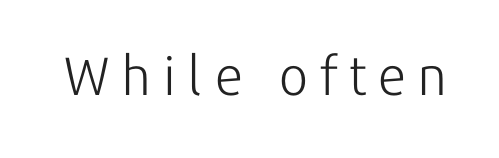
{"serif": "no", "italic": "no", "bold": "no", "weight": "light", "width": "normal", "stroke_contrast": "low", "x_height": "medium", "monospaced": "no", "underline": "no", "letter_spacing": "wide", "letter_spacing_em": 0.22, "glyph_px": 54}
